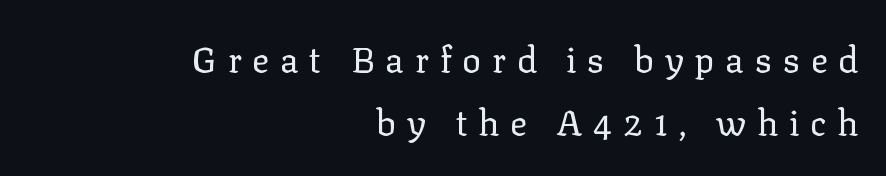
Q: Is the text bold? A: No.
Q: Is the text italic (slanted)? A: No, it is upright.
Q: Is the typeface a serif or a sans-serif typeface? A: Serif.
Q: Is the text underlined? A: No.
Q: How is the paragraph aligned? A: Right-aligned.
Q: Is the spacing between letters normal or unusually wide? A: Unusually wide.
Q: Width (condensed, normal, or wide)? A: Normal.
Q: Stroke contrast? A: Low.
Q: x-height? A: Medium.
Q: Monospaced? A: No.
